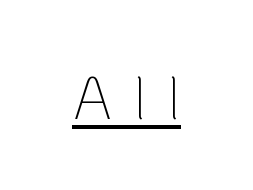
Note the varied advance widths — an 'i' is clearly narrower than an 'm'. These characters rest on top of a visible drawn line. Vertical stems look standard width or narrower in stroke. No feet cap the strokes, marking this as sans-serif type.
